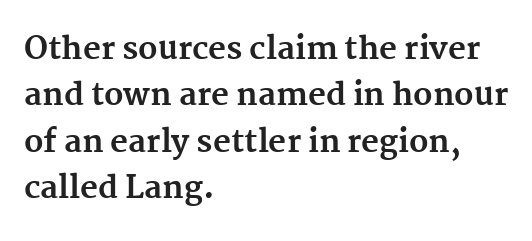
{"serif": "yes", "italic": "no", "bold": "yes", "weight": "bold", "width": "normal", "stroke_contrast": "medium", "x_height": "medium", "monospaced": "no", "underline": "no", "align": "left", "line_spacing": "normal", "line_spacing_ratio": 1.5, "letter_spacing": "normal", "letter_spacing_em": 0.0, "glyph_px": 31}
